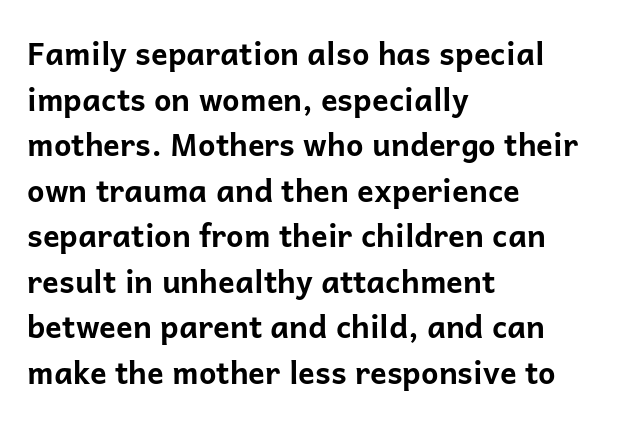
The image shows 31 px bold sans-serif type, upright; set left-aligned, normal line spacing (1.47x), normal letter spacing, not underlined; low stroke contrast and a medium x-height.
